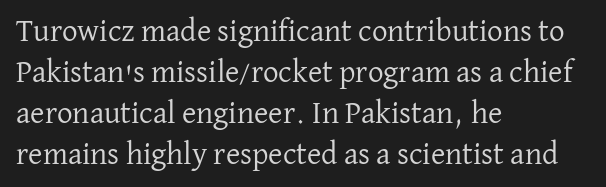
Honestly, the letter spacing is just normal — you wouldn't notice it. A classic flush-left, rag-right setting is used for this passage. In terms of letterform style, serifs are clearly present. The rendering uses a moderate line-height, typical for paragraphs. On a weight scale, this lands at 450 or below. In terms of posture, this sample is upright.
